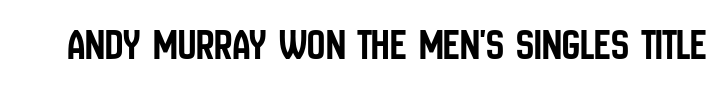
Q: Is the text italic (slanted)? A: No, it is upright.
Q: Is the typeface a serif or a sans-serif typeface? A: Sans-serif.
Q: Is the text underlined? A: No.
Q: Is the spacing between letters normal or unusually wide? A: Normal.
Q: Width (condensed, normal, or wide)? A: Condensed.
Q: Stroke contrast? A: Low.
Q: x-height? A: Large.
Q: Monospaced? A: No.
